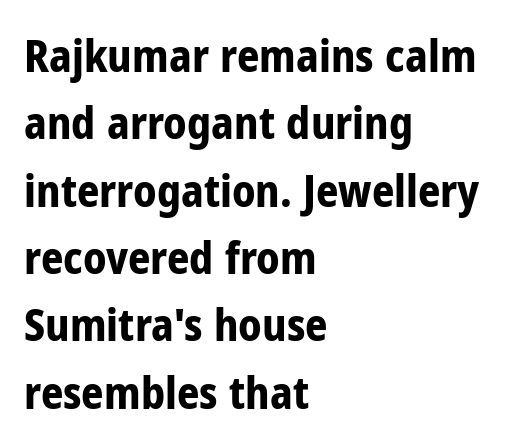
Ordinary non-slanted type is in use. Beneath every word, the page is bare. Each glyph is drawn with heavy, bold strokes. Look at the bottom of the vertical strokes: they stop flat, with no serifs. The rag falls on the right side of this text block. Line spacing here is normal.
